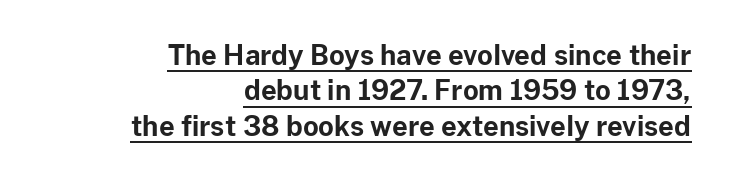
Q: Is the text bold? A: Yes.
Q: Is the text italic (slanted)? A: No, it is upright.
Q: Is the text underlined? A: Yes.
Q: How is the paragraph aligned? A: Right-aligned.
Q: Is the spacing between letters normal or unusually wide? A: Normal.
Q: Is the spacing between lines tight, normal or loose? A: Normal.
